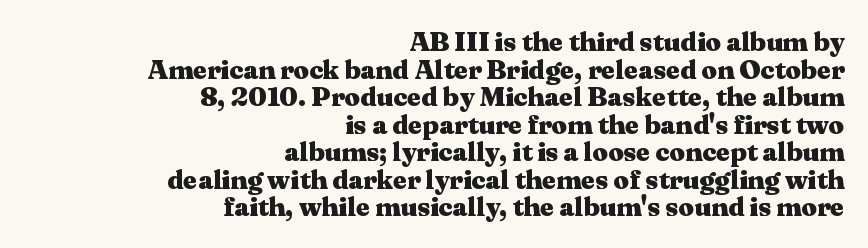
{"italic": "no", "bold": "yes", "underline": "no", "align": "right", "line_spacing": "tight", "line_spacing_ratio": 1.02, "letter_spacing": "normal", "letter_spacing_em": 0.0, "glyph_px": 27}
